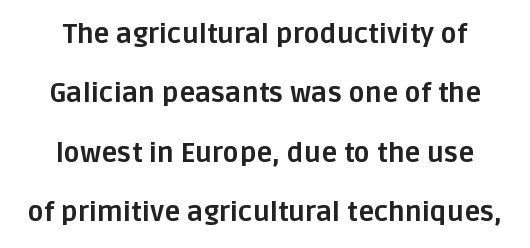
Compared with typical body copy, the letter spacing here is the same. The lettering holds an erect, upright posture throughout. Honestly, there is no underline to notice here at all. Every letter is thick-stroked: bold, no question. The text block is weighted toward neither margin, spreading evenly from the middle. If you measured baseline to baseline, you'd find a long distance.
